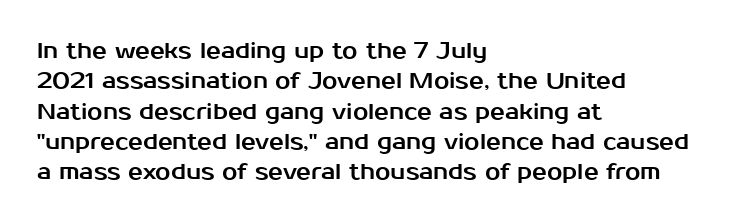
The image shows 22 px text type, upright; set left-aligned, normal line spacing (1.38x), normal letter spacing, not underlined.
